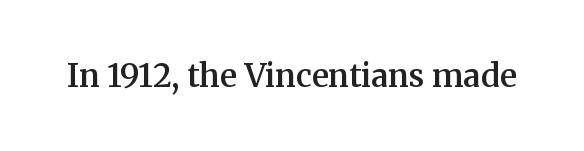
The strip under each line holds only bare page. The specimen reads as upright at a glance. The designer went with a serif here, giving each stem small feet. Character widths vary here, with narrow letters taking less room than wide ones. The line texture is even and compact thanks to regular tracking.
